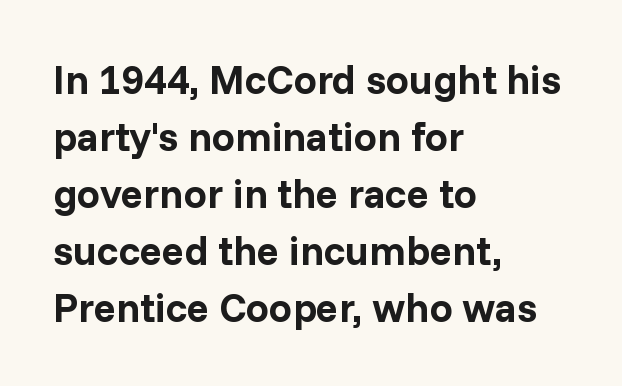
The image shows 41 px bold sans-serif type, upright; set left-aligned, normal line spacing (1.39x), normal letter spacing, not underlined; low stroke contrast and a medium x-height.
